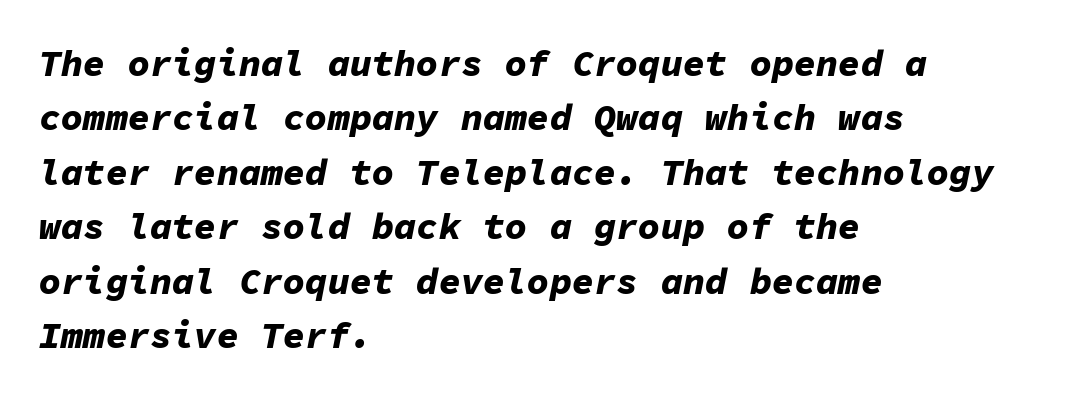
{"italic": "yes", "lean": "right", "slant_degrees": 11, "bold": "yes", "weight": "bold", "width": "normal", "stroke_contrast": "low", "x_height": "medium", "monospaced": "yes", "underline": "no", "align": "left", "line_spacing": "normal", "line_spacing_ratio": 1.47, "letter_spacing": "normal", "letter_spacing_em": 0.0, "glyph_px": 37}
